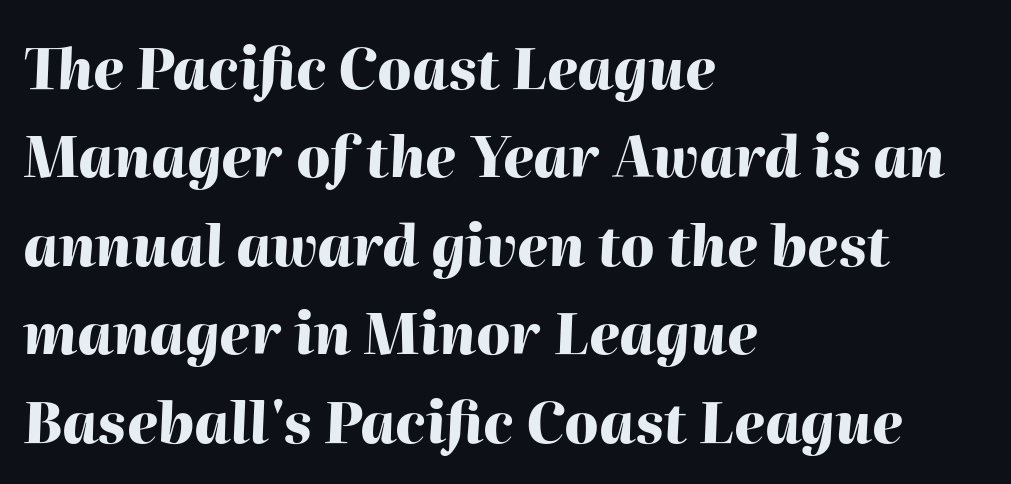
The image shows 56 px heavy type, italic (leaning right); set left-aligned, normal line spacing (1.58x), normal letter spacing, not underlined; high stroke contrast and a medium x-height.
